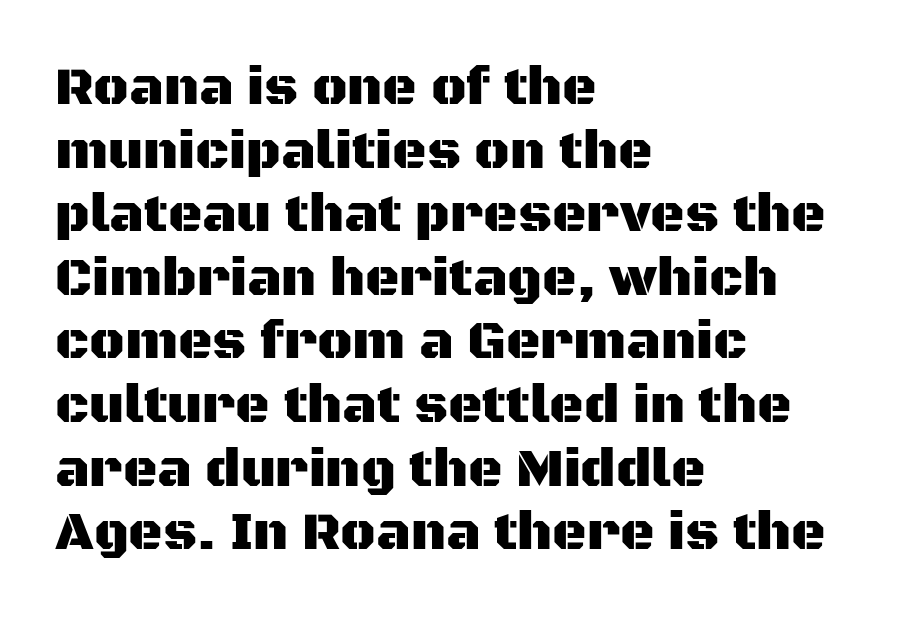
If you drew a ruler down the left edge, every line would touch it. The designer went with a sans here, leaving each stem footless. Note the varied advance widths — an 'i' is clearly narrower than an 'm'. Italic: no, the glyphs are upright roman.
